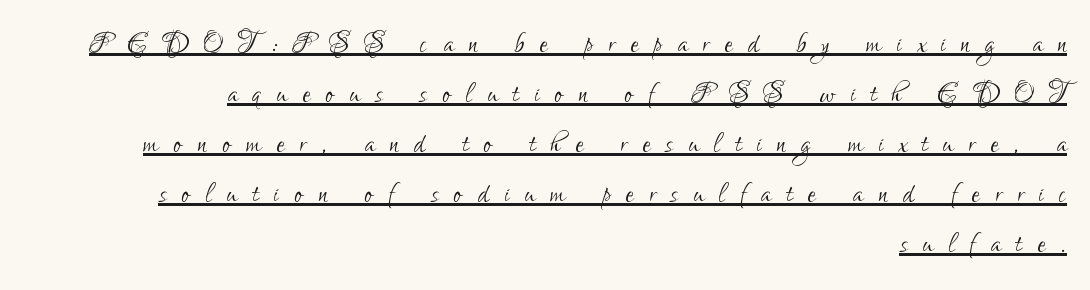
{"serif": "no", "bold": "no", "weight": "light", "width": "condensed", "stroke_contrast": "low", "x_height": "small", "monospaced": "no", "underline": "yes", "align": "right", "line_spacing": "normal", "line_spacing_ratio": 1.35, "letter_spacing": "wide", "letter_spacing_em": 0.41, "glyph_px": 37}
